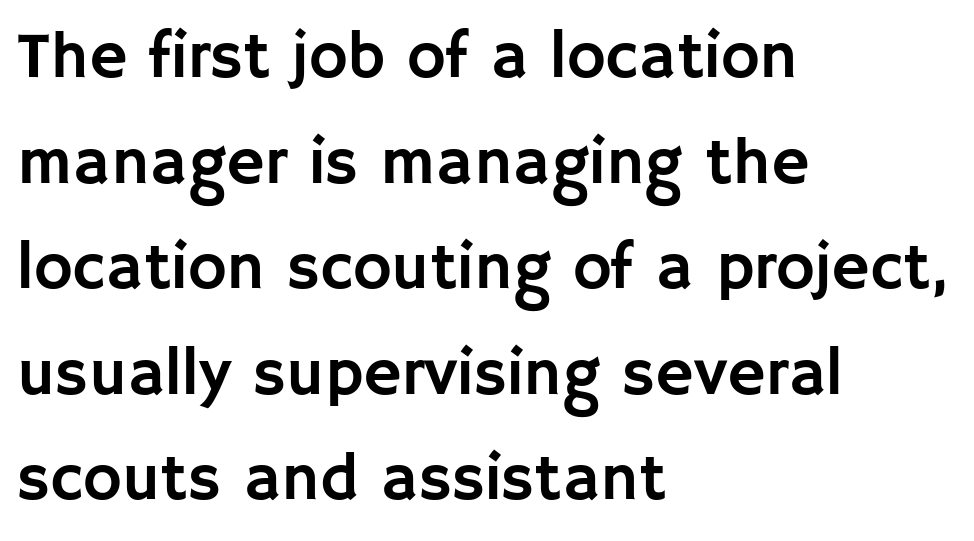
{"serif": "no", "italic": "no", "width": "normal", "stroke_contrast": "low", "x_height": "large", "monospaced": "no", "underline": "no", "align": "left", "line_spacing": "normal", "line_spacing_ratio": 1.6, "letter_spacing": "normal", "letter_spacing_em": 0.0, "glyph_px": 66}
